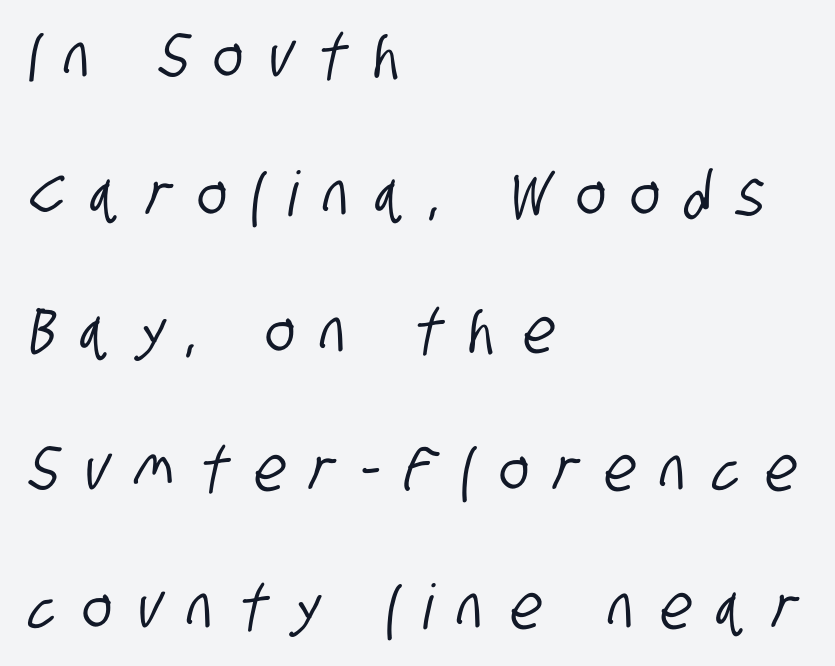
{"serif": "no", "width": "condensed", "stroke_contrast": "low", "x_height": "large", "monospaced": "no", "underline": "no", "align": "left", "line_spacing": "loose", "line_spacing_ratio": 2.22, "letter_spacing": "wide", "letter_spacing_em": 0.42, "glyph_px": 62}
